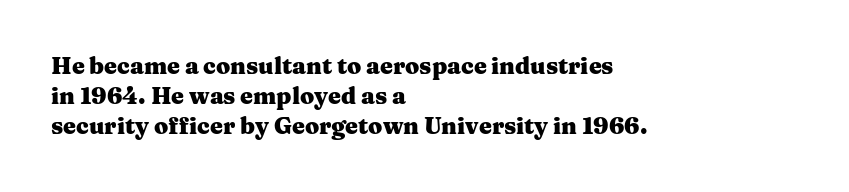
Does extra space separate the letters? No, they use regular spacing. The passage is arranged the way most books set body copy — flush left. Successive baselines arrive at the customary interval. Posture: upright roman. Is the type bold? Yes — the strokes are clearly thick and heavy.
